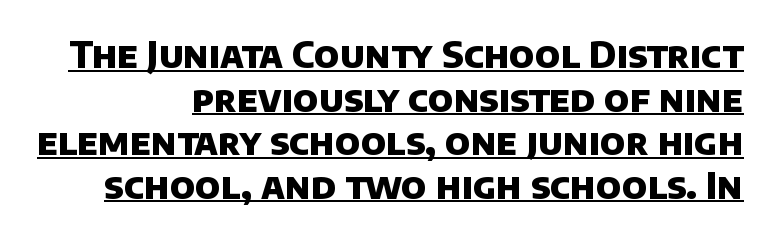
{"serif": "no", "bold": "yes", "weight": "heavy", "width": "normal", "stroke_contrast": "low", "x_height": "large", "monospaced": "no", "underline": "yes", "align": "right", "line_spacing_ratio": 1.21, "letter_spacing": "normal", "letter_spacing_em": 0.0, "glyph_px": 36}
